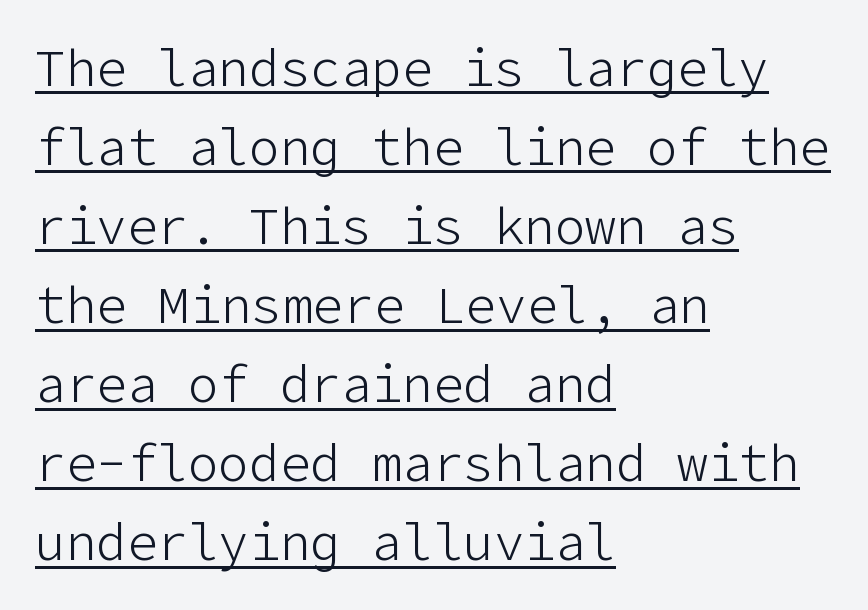
Q: Is the text bold? A: No.
Q: Is the text italic (slanted)? A: No, it is upright.
Q: Is the typeface a serif or a sans-serif typeface? A: Sans-serif.
Q: Is the text underlined? A: Yes.
Q: How is the paragraph aligned? A: Left-aligned.
Q: Is the spacing between letters normal or unusually wide? A: Normal.
Q: Is the spacing between lines tight, normal or loose? A: Normal.
Q: Width (condensed, normal, or wide)? A: Normal.
Q: Stroke contrast? A: Low.
Q: x-height? A: Medium.
